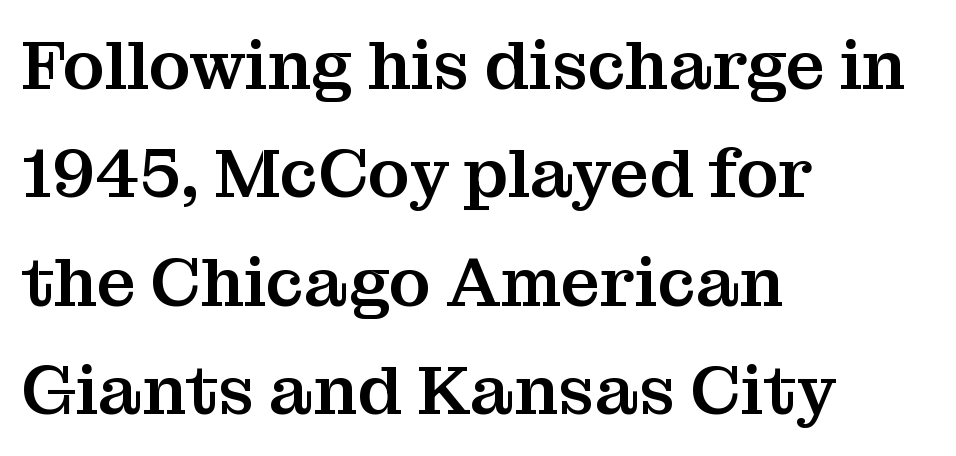
Honestly, the row spacing looks completely unremarkable. Characters follow at the spacing the type designer built in. The paragraph has a hard left edge and a soft right edge. No italicization has been applied; the sample stays upright. Proportional: the letters do not fall into vertical columns.
